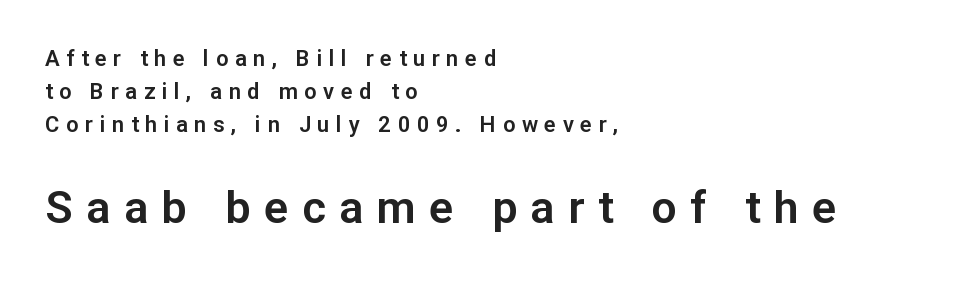
A typesetter would mark this as roman, not italic. Where is the straight margin? On the left. Spacing verdict: proportional, widths tailored to each character. Check the space under the baseline: it is left empty. The lines sit at an ordinary, default distance from one another.
